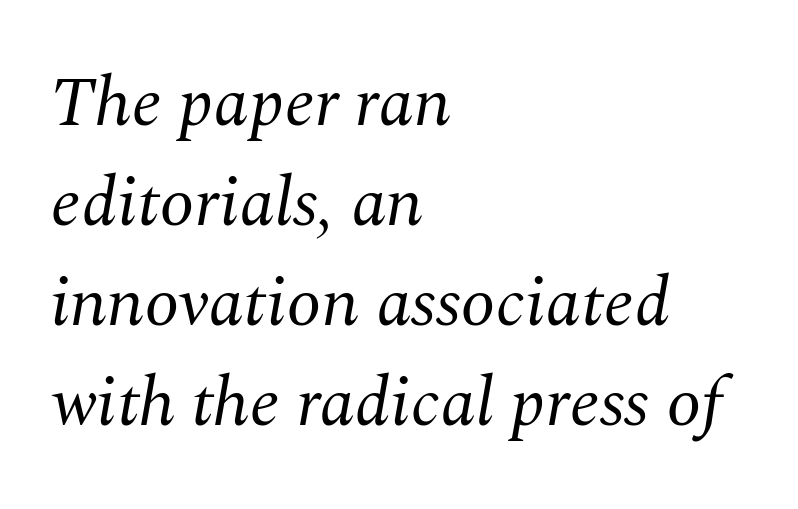
{"serif": "yes", "italic": "yes", "lean": "right", "slant_degrees": 10, "bold": "no", "weight": "regular", "width": "normal", "stroke_contrast": "medium", "x_height": "medium", "monospaced": "no", "underline": "no", "align": "left", "line_spacing": "normal", "line_spacing_ratio": 1.43, "letter_spacing": "normal", "letter_spacing_em": 0.0, "glyph_px": 70}
